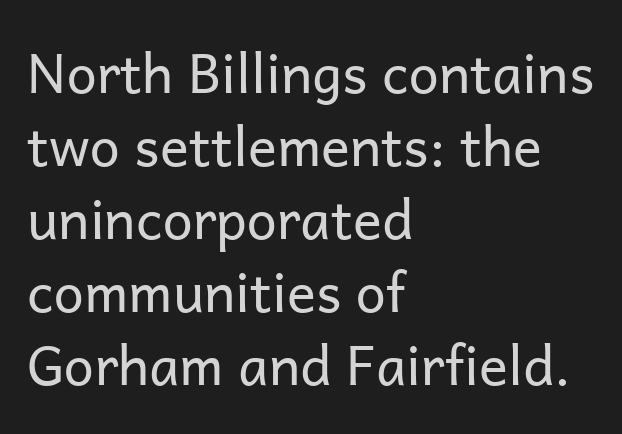
Q: Is the text bold? A: No.
Q: Is the text italic (slanted)? A: No, it is upright.
Q: Is the typeface a serif or a sans-serif typeface? A: Sans-serif.
Q: Is the text underlined? A: No.
Q: How is the paragraph aligned? A: Left-aligned.
Q: Is the spacing between letters normal or unusually wide? A: Normal.
Q: Is the spacing between lines tight, normal or loose? A: Normal.
Q: Width (condensed, normal, or wide)? A: Normal.
Q: Stroke contrast? A: Low.
Q: x-height? A: Medium.
Q: Monospaced? A: No.
